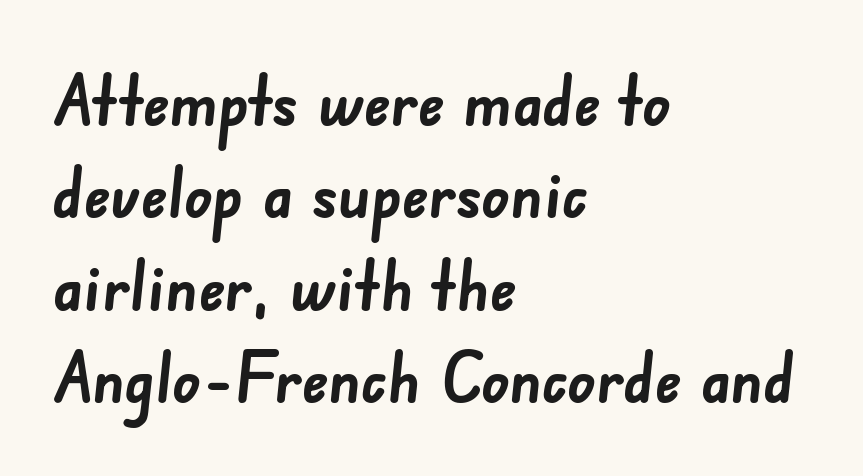
{"serif": "no", "bold": "yes", "weight": "semibold", "width": "normal", "stroke_contrast": "low", "x_height": "small", "monospaced": "no", "underline": "no", "align": "left", "line_spacing": "normal", "line_spacing_ratio": 1.34, "letter_spacing": "normal", "letter_spacing_em": 0.0, "glyph_px": 69}
